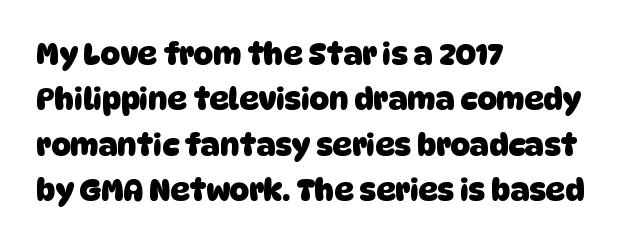
{"serif": "no", "bold": "yes", "weight": "heavy", "width": "normal", "stroke_contrast": "low", "x_height": "large", "monospaced": "no", "underline": "no", "align": "left", "line_spacing": "normal", "line_spacing_ratio": 1.51, "letter_spacing": "normal", "letter_spacing_em": 0.0, "glyph_px": 30}
